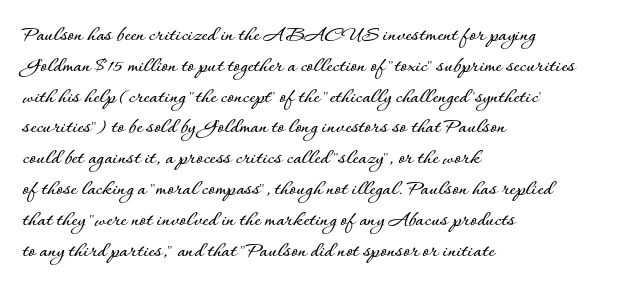
The image shows 23 px text type; set left-aligned, normal line spacing (1.34x), normal letter spacing, not underlined.
